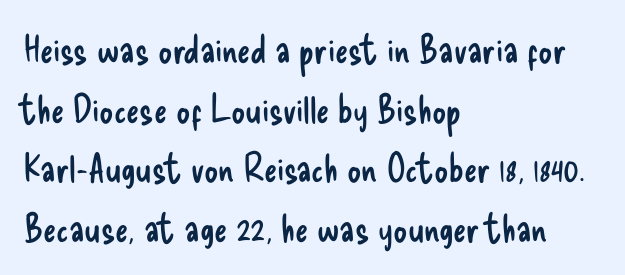
These lines are rendered in a variable-pitch font. No extra tracking has been applied to these lines. The characters display no serif detailing; their extremities are plain. Reading down the block, your eye returns to a fixed left position each line.
